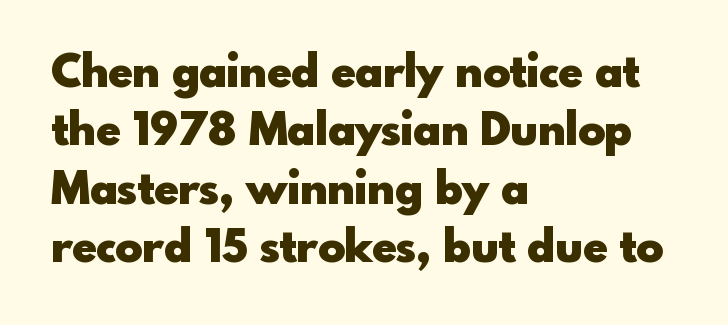
The image shows 45 px heavy sans-serif type, upright; set left-aligned, normal line spacing (1.3x), normal letter spacing, not underlined; a small x-height.
